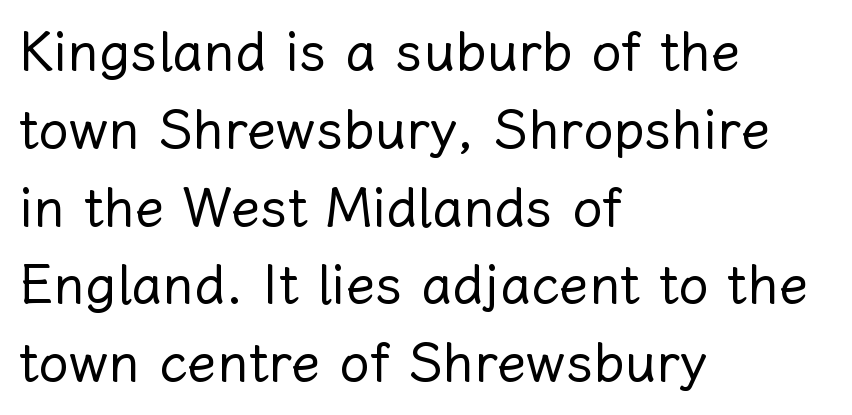
Q: Is the text bold? A: No.
Q: Is the text italic (slanted)? A: No, it is upright.
Q: Is the text underlined? A: No.
Q: How is the paragraph aligned? A: Left-aligned.
Q: Is the spacing between letters normal or unusually wide? A: Normal.
Q: Is the spacing between lines tight, normal or loose? A: Normal.
Q: Width (condensed, normal, or wide)? A: Normal.
Q: Stroke contrast? A: Low.
Q: x-height? A: Medium.
Q: Monospaced? A: No.
